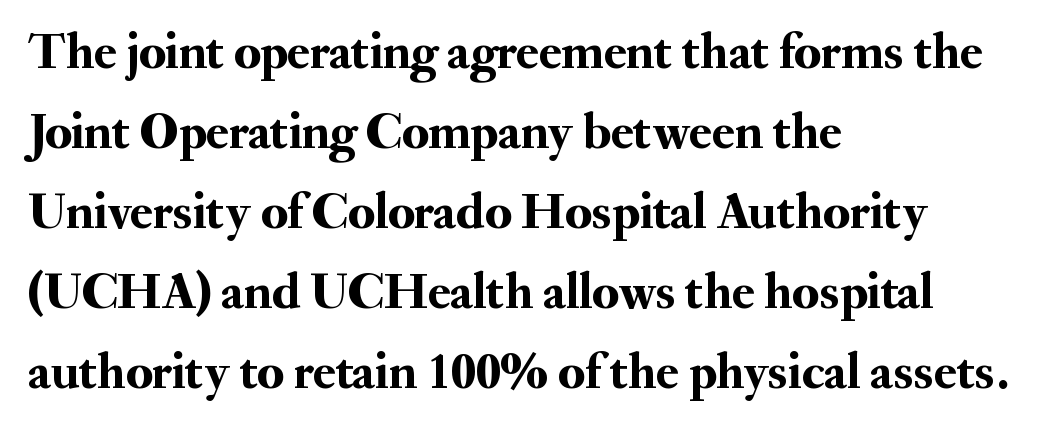
Think of a printed novel: that variable character pitch is what you see here. Casual observation: everything's shoved over to the left. Descenders hang freely into open space. No italicization has been applied; the sample stays upright.
